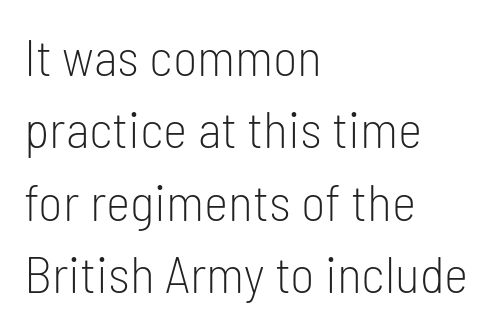
Q: Is the text bold? A: No.
Q: Is the text italic (slanted)? A: No, it is upright.
Q: Is the typeface a serif or a sans-serif typeface? A: Sans-serif.
Q: Is the text underlined? A: No.
Q: How is the paragraph aligned? A: Left-aligned.
Q: Is the spacing between letters normal or unusually wide? A: Normal.
Q: Is the spacing between lines tight, normal or loose? A: Normal.
Q: Width (condensed, normal, or wide)? A: Condensed.
Q: Stroke contrast? A: Low.
Q: x-height? A: Medium.
Q: Monospaced? A: No.
